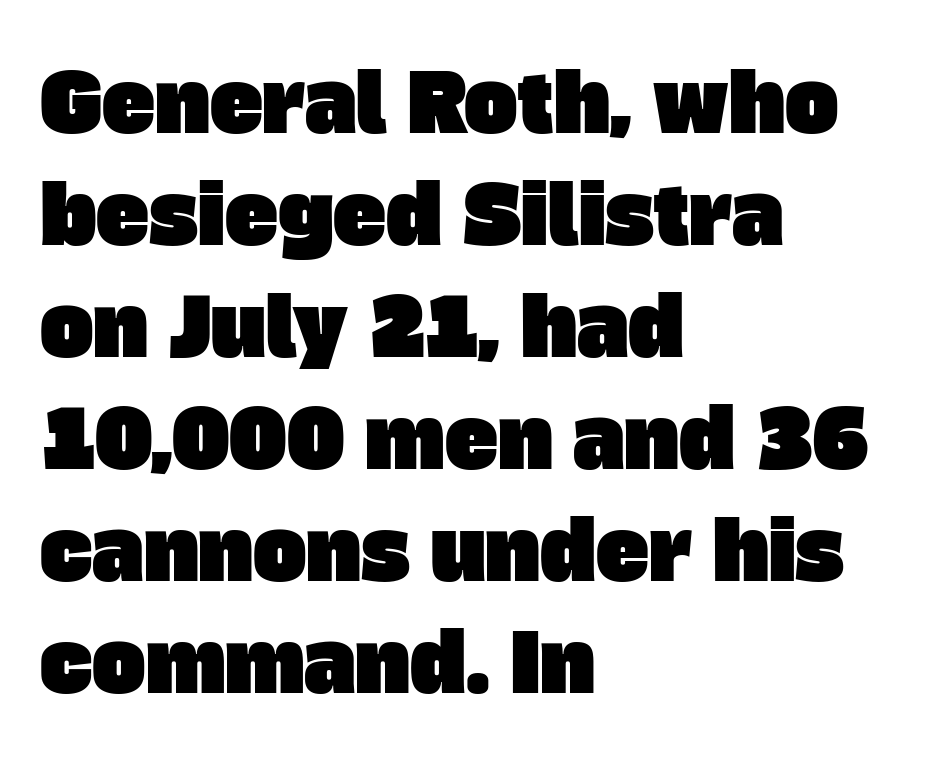
This sample uses a sans-serif face. Here the designer chose a conventional face with non-uniform glyph widths. Anything drawn beneath the words? Only blank space. The passage shown stacks its lines at a standard gap. Casual observation: everything's shoved over to the left.
